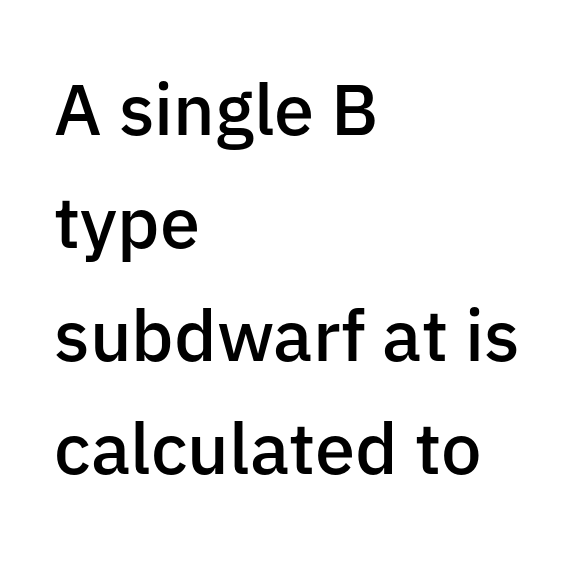
Note the varied advance widths — an 'i' is clearly narrower than an 'm'. Line spacing here is normal. Nothing unusual about the tracking: characters are spaced as the font intends. Check where the strokes stop: nothing finishes them off — pure sans. Strokes here are thickened, but only to semibold level.
